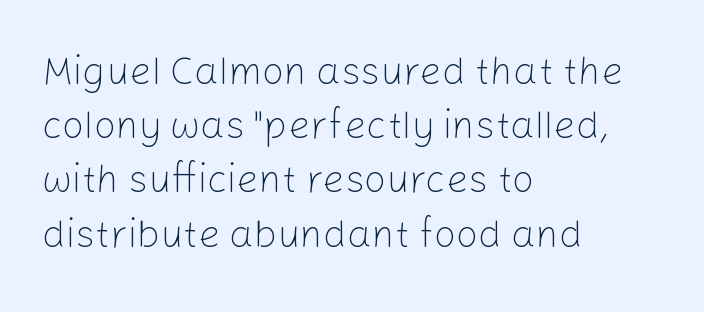
{"serif": "no", "italic": "no", "bold": "no", "weight": "light", "width": "normal", "stroke_contrast": "low", "x_height": "medium", "monospaced": "no", "underline": "no", "align": "left", "line_spacing": "normal", "line_spacing_ratio": 1.39, "letter_spacing": "normal", "letter_spacing_em": 0.0, "glyph_px": 39}
